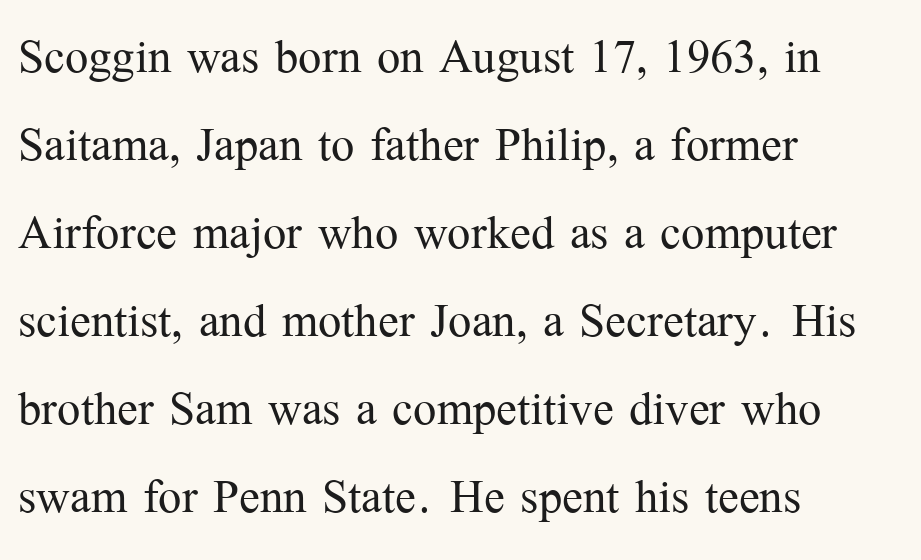
Q: Is the text bold? A: No.
Q: Is the text italic (slanted)? A: No, it is upright.
Q: Is the typeface a serif or a sans-serif typeface? A: Serif.
Q: Is the text underlined? A: No.
Q: How is the paragraph aligned? A: Left-aligned.
Q: Is the spacing between letters normal or unusually wide? A: Normal.
Q: Is the spacing between lines tight, normal or loose? A: Normal.
Q: Width (condensed, normal, or wide)? A: Normal.
Q: Stroke contrast? A: Medium.
Q: x-height? A: Medium.
Q: Monospaced? A: No.
